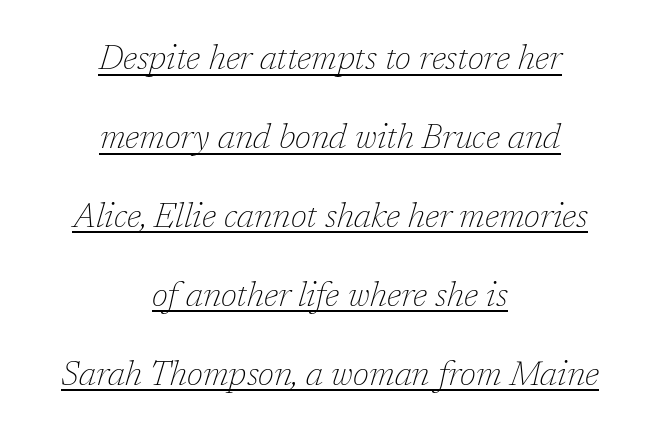
Caption: multi-line text, centered on the measure. Each stroke keeps to a modest, everyday thickness or less. Compared with typical body copy, the letter spacing here is the same. Each letter's strokes conclude with small projecting serifs.
